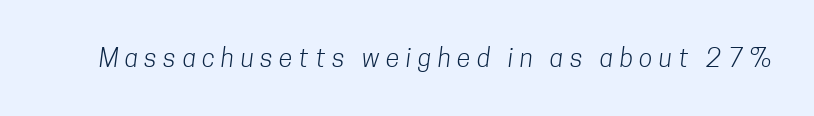
The image shows 25 px text type; set unusually wide letter spacing (+0.26 em), not underlined.
